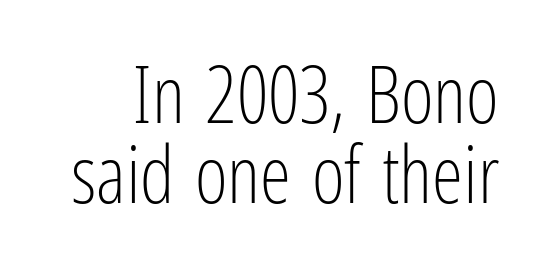
The typography opts for an upright posture over an oblique one. If you measured baseline to baseline, you'd find a short distance. The rendering uses natural spacing where letterforms have individual widths. Descender tails drop into unmarked territory. What kind of face is this? One without serifs — a sans.
